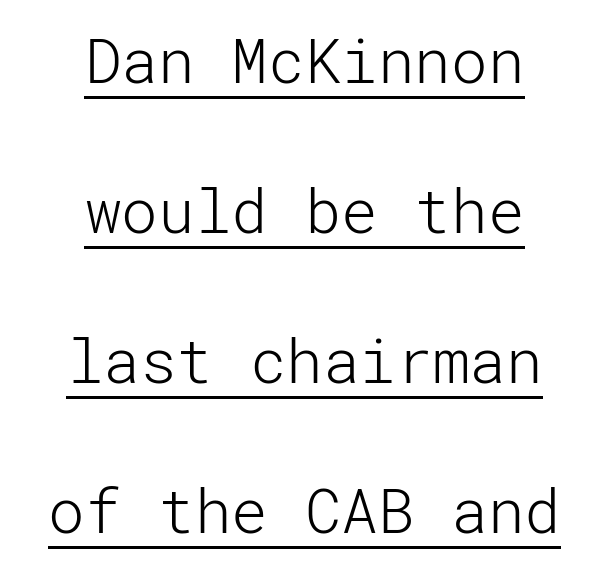
The image shows 61 px light sans-serif type, upright; set centered, loose line spacing (2.46x), normal letter spacing, underlined; low stroke contrast and a medium x-height.
